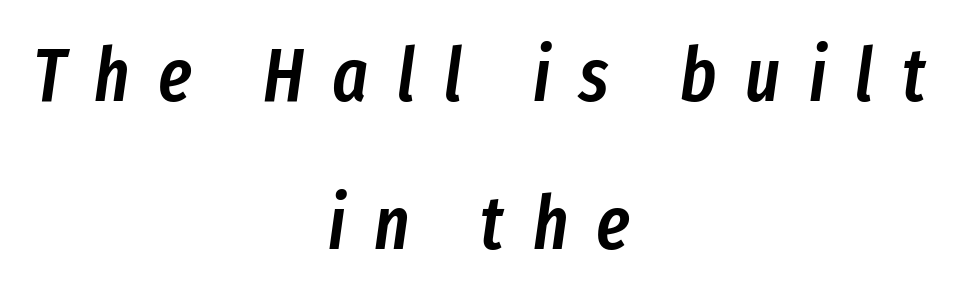
Do the characters align in a grid? No, the font is proportional. Does the weight exceed regular? Yes, but only to semibold. Underlining? Definitely not there. Whoever set this chose breathing room over compactness in the vertical rhythm.
